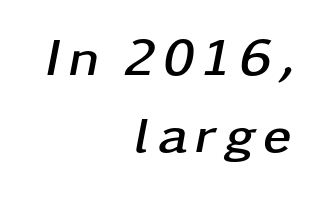
{"italic": "yes", "lean": "right", "slant_degrees": 11, "bold": "yes", "weight": "semibold", "width": "wide", "stroke_contrast": "low", "x_height": "medium", "monospaced": "no", "underline": "no", "align": "right", "line_spacing": "normal", "line_spacing_ratio": 1.49, "glyph_px": 52}
